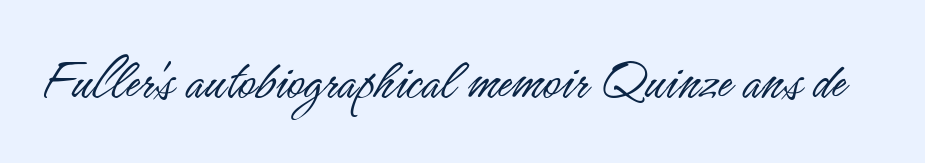
{"serif": "no", "bold": "no", "weight": "light", "width": "condensed", "stroke_contrast": "low", "x_height": "small", "monospaced": "no", "underline": "no", "letter_spacing": "normal", "letter_spacing_em": 0.0, "glyph_px": 60}
